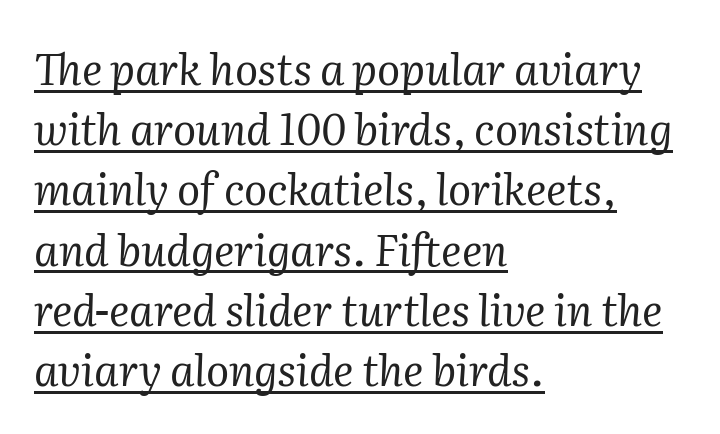
The image shows 43 px regular-weight serif type, italic (leaning right); set left-aligned, normal line spacing (1.4x), normal letter spacing, underlined; medium stroke contrast and a medium x-height.
